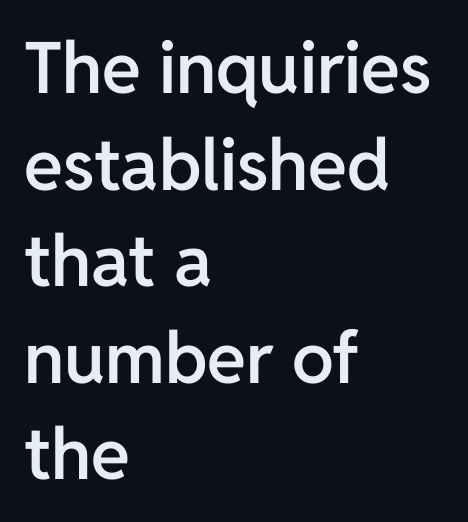
{"serif": "no", "italic": "no", "bold": "semi", "weight": "semibold", "width": "normal", "stroke_contrast": "low", "x_height": "medium", "monospaced": "no", "underline": "no", "align": "left", "line_spacing": "normal", "line_spacing_ratio": 1.36, "letter_spacing": "normal", "letter_spacing_em": 0.0, "glyph_px": 71}
